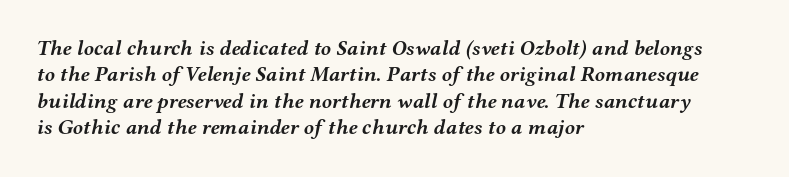
Short note: letters normally spaced. Slant detected: the letters are inclined. The strokes are fattened all the way to bold. The rag falls on the right side of this text block. Any mark beneath the type? The region is blank.
